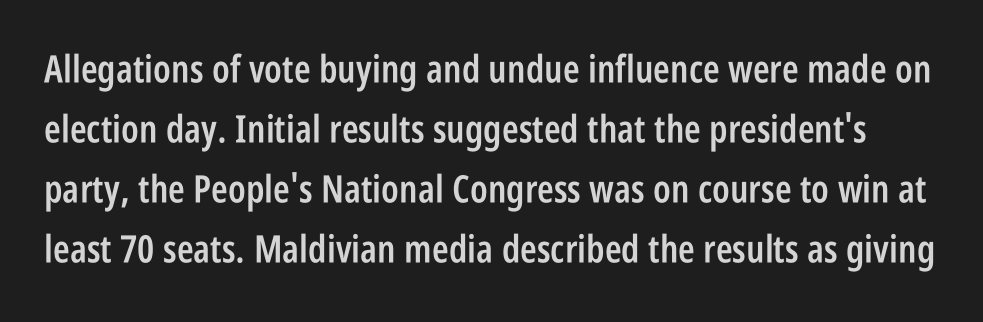
The image shows 38 px semibold, condensed sans-serif type, upright; set normal line spacing (1.58x), normal letter spacing, not underlined; low stroke contrast and a large x-height.
